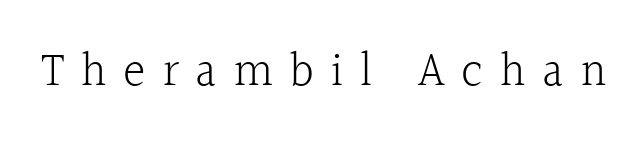
Q: Is the text bold? A: No.
Q: Is the text italic (slanted)? A: No, it is upright.
Q: Is the typeface a serif or a sans-serif typeface? A: Serif.
Q: Is the text underlined? A: No.
Q: Is the spacing between letters normal or unusually wide? A: Unusually wide.
Q: Width (condensed, normal, or wide)? A: Normal.
Q: x-height? A: Medium.
Q: Monospaced? A: No.
